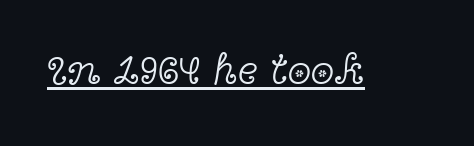
{"serif": "yes", "bold": "no", "weight": "light", "width": "wide", "x_height": "medium", "monospaced": "no", "underline": "yes", "letter_spacing": "normal", "letter_spacing_em": 0.0, "glyph_px": 43}
